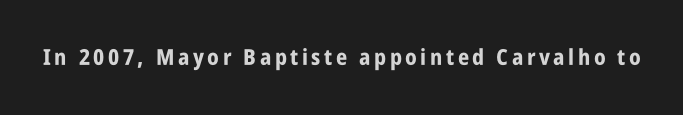
Weight check: bold — yes, fully. Rule under the text: the space is simply empty. Quick note: not italic, upright.
